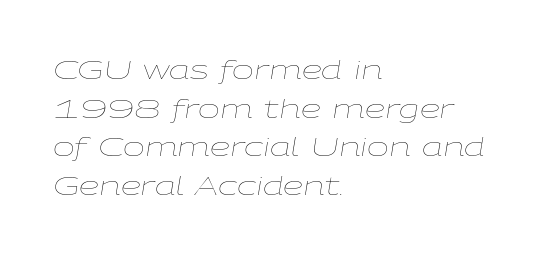
{"italic": "yes", "lean": "right", "slant_degrees": 9, "bold": "no", "underline": "no", "align": "left", "line_spacing": "normal", "line_spacing_ratio": 1.49, "letter_spacing": "normal", "letter_spacing_em": 0.0, "glyph_px": 26}
